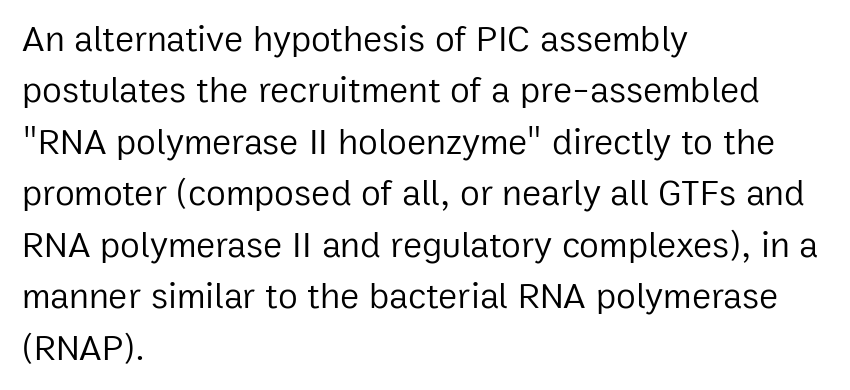
{"serif": "no", "italic": "no", "bold": "no", "weight": "regular", "width": "normal", "stroke_contrast": "low", "x_height": "medium", "monospaced": "no", "underline": "no", "align": "left", "line_spacing": "normal", "line_spacing_ratio": 1.43, "letter_spacing": "normal", "letter_spacing_em": 0.0, "glyph_px": 36}
